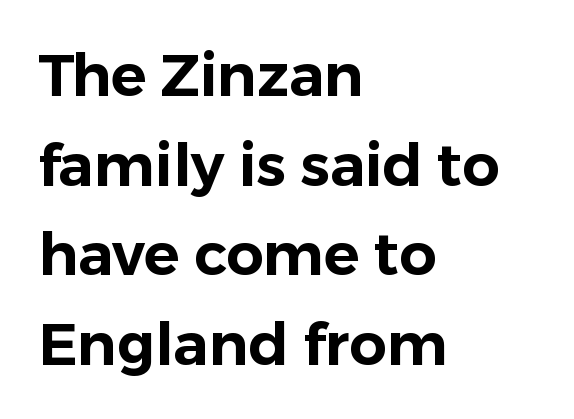
Q: Is the text italic (slanted)? A: No, it is upright.
Q: Is the typeface a serif or a sans-serif typeface? A: Sans-serif.
Q: Is the text underlined? A: No.
Q: How is the paragraph aligned? A: Left-aligned.
Q: Is the spacing between letters normal or unusually wide? A: Normal.
Q: Is the spacing between lines tight, normal or loose? A: Normal.
Q: Width (condensed, normal, or wide)? A: Normal.
Q: Stroke contrast? A: Low.
Q: x-height? A: Medium.
Q: Monospaced? A: No.
